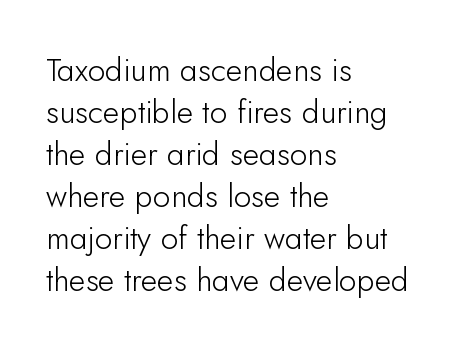
A quiet, ordinary-to-light weight characterises the typeface. The typeface chosen for these lines omits serifs. Posture: upright roman. Descender tails drop into unmarked territory. All the whitespace from short lines collects on the right.
